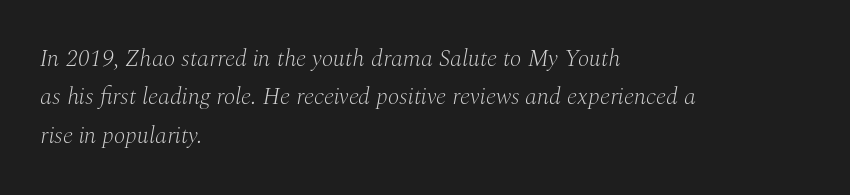
Q: Is the text bold? A: No.
Q: Is the text italic (slanted)? A: Yes, it leans right by about 10 degrees.
Q: Is the text underlined? A: No.
Q: How is the paragraph aligned? A: Left-aligned.
Q: Is the spacing between letters normal or unusually wide? A: Normal.
Q: Is the spacing between lines tight, normal or loose? A: Normal.
